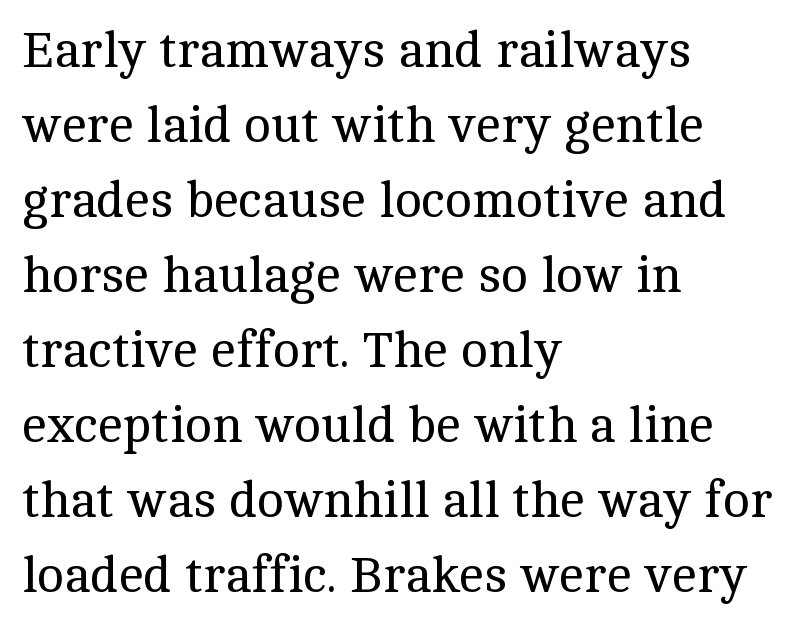
One glance says typical: line gaps are just what's usual. Words appear dense and cohesive because spacing is normal. The passage shown is not underscored anywhere. Each letter's strokes conclude with small projecting serifs.
